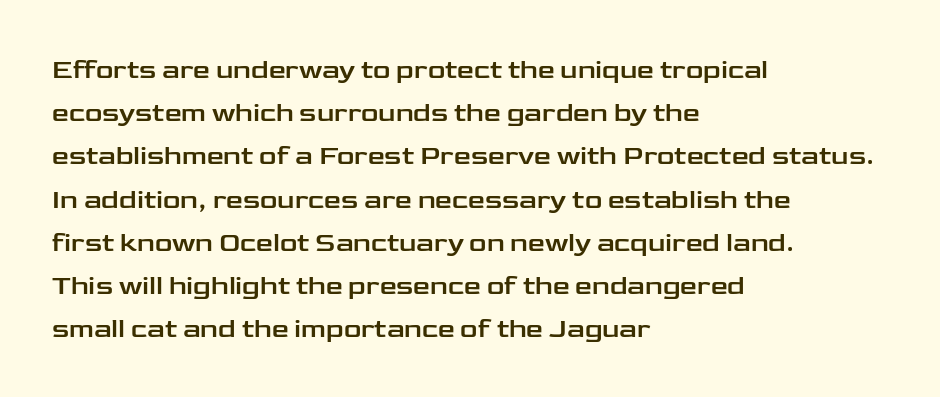
{"italic": "no", "underline": "no", "align": "left", "line_spacing": "normal", "line_spacing_ratio": 1.6, "letter_spacing": "normal", "letter_spacing_em": 0.0, "glyph_px": 27}
